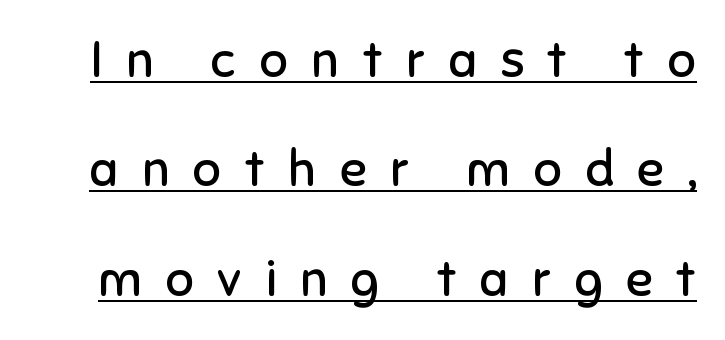
{"serif": "no", "italic": "no", "bold": "no", "weight": "regular", "width": "normal", "stroke_contrast": "low", "x_height": "medium", "monospaced": "no", "underline": "yes", "line_spacing": "loose", "line_spacing_ratio": 2.19, "letter_spacing": "wide", "letter_spacing_em": 0.47, "glyph_px": 50}
